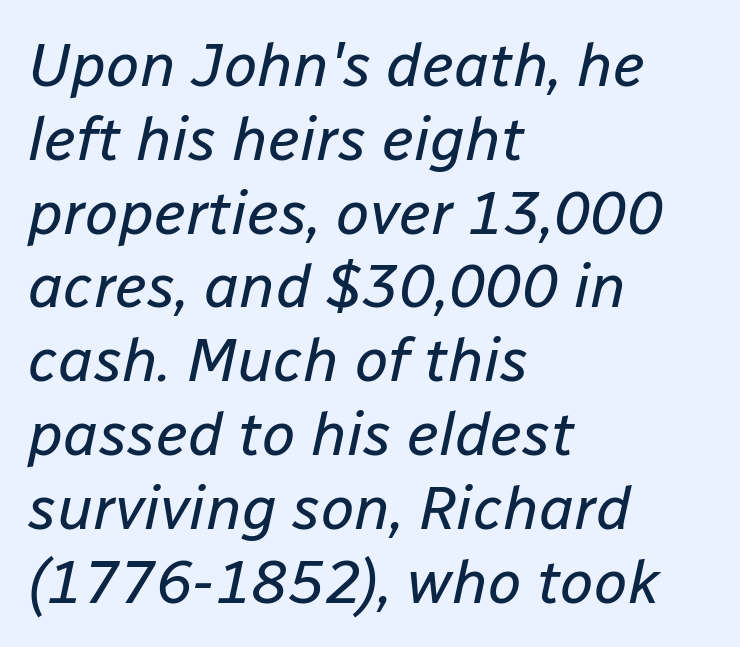
The image shows 61 px regular-weight type, italic (leaning right); set left-aligned, line spacing 1.21x, normal letter spacing, not underlined; low stroke contrast and a medium x-height.
